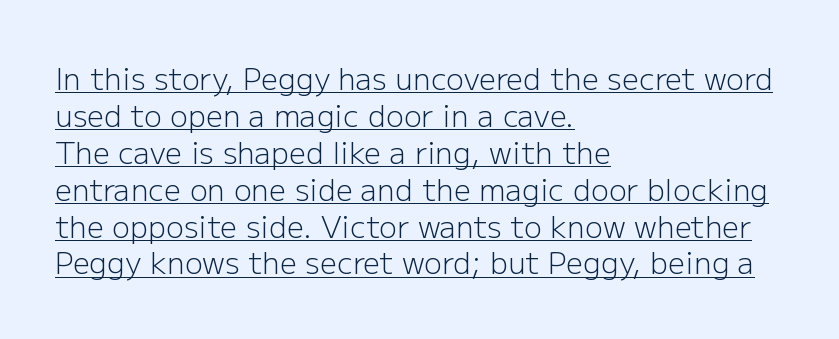
Q: Is the text bold? A: No.
Q: Is the text italic (slanted)? A: No, it is upright.
Q: Is the typeface a serif or a sans-serif typeface? A: Sans-serif.
Q: Is the text underlined? A: Yes.
Q: How is the paragraph aligned? A: Left-aligned.
Q: Is the spacing between letters normal or unusually wide? A: Normal.
Q: Width (condensed, normal, or wide)? A: Normal.
Q: Stroke contrast? A: Low.
Q: x-height? A: Medium.
Q: Monospaced? A: No.
